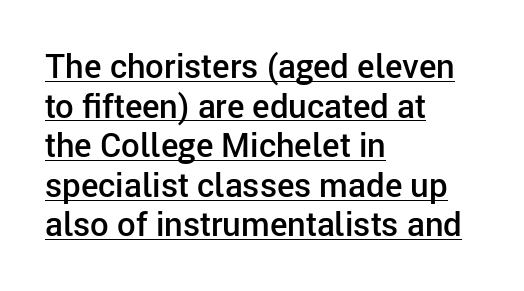
{"serif": "no", "italic": "no", "bold": "semi", "weight": "semibold", "width": "normal", "stroke_contrast": "low", "x_height": "medium", "monospaced": "no", "underline": "yes", "align": "left", "line_spacing_ratio": 1.2, "letter_spacing": "normal", "letter_spacing_em": 0.0, "glyph_px": 33}
